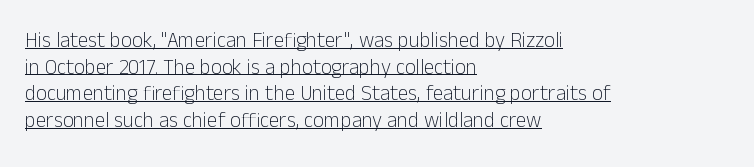
{"italic": "no", "bold": "no", "underline": "yes", "align": "left", "line_spacing": "normal", "line_spacing_ratio": 1.27, "letter_spacing": "normal", "letter_spacing_em": 0.0, "glyph_px": 21}
